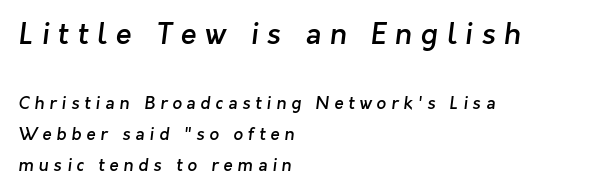
The passage shown begins with its larger block and ends with its smaller one. The type family on display is of the sans-serif kind. Leftover space on each line is placed entirely after the last word. Varying glyph widths throughout — classic text-font behaviour. Underline: absent.
